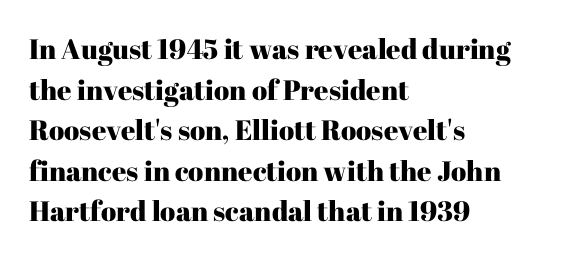
Q: Is the text italic (slanted)? A: No, it is upright.
Q: Is the typeface a serif or a sans-serif typeface? A: Serif.
Q: Is the text underlined? A: No.
Q: How is the paragraph aligned? A: Left-aligned.
Q: Is the spacing between letters normal or unusually wide? A: Normal.
Q: Is the spacing between lines tight, normal or loose? A: Normal.
Q: Width (condensed, normal, or wide)? A: Normal.
Q: Stroke contrast? A: High.
Q: x-height? A: Medium.
Q: Monospaced? A: No.
